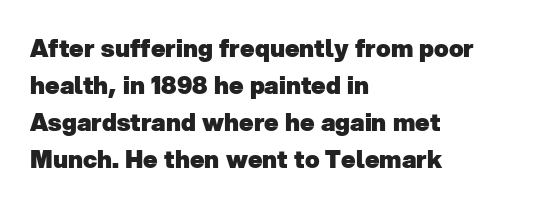
The image shows 24 px bold type; set left-aligned, normal line spacing (1.54x), normal letter spacing, not underlined.
